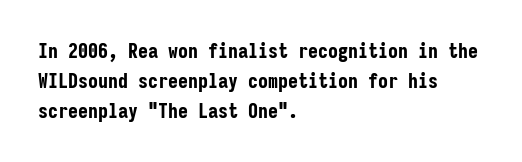
Q: Is the text bold? A: Yes.
Q: Is the text italic (slanted)? A: No, it is upright.
Q: Is the text underlined? A: No.
Q: How is the paragraph aligned? A: Left-aligned.
Q: Is the spacing between letters normal or unusually wide? A: Normal.
Q: Is the spacing between lines tight, normal or loose? A: Normal.
